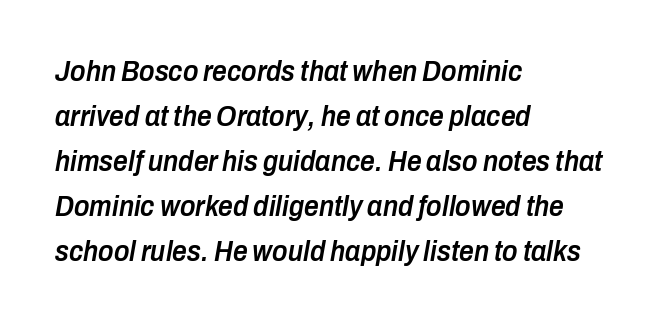
{"italic": "yes", "lean": "right", "slant_degrees": 10, "bold": "semi", "weight": "semibold", "width": "condensed", "stroke_contrast": "low", "x_height": "medium", "monospaced": "no", "underline": "no", "align": "left", "line_spacing": "normal", "line_spacing_ratio": 1.55, "letter_spacing": "normal", "letter_spacing_em": 0.0, "glyph_px": 29}
